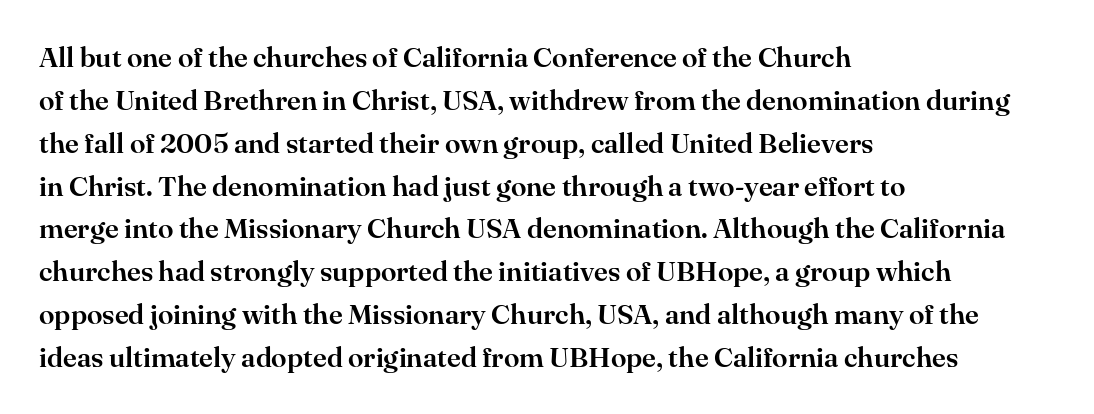
{"serif": "yes", "italic": "no", "width": "normal", "stroke_contrast": "high", "x_height": "small", "monospaced": "no", "underline": "no", "align": "left", "line_spacing": "normal", "line_spacing_ratio": 1.53, "letter_spacing": "normal", "letter_spacing_em": 0.0, "glyph_px": 28}
